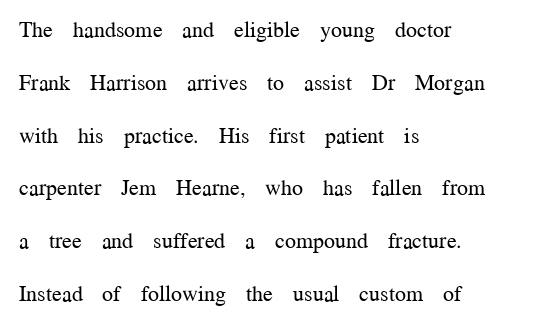
Q: Is the text bold? A: No.
Q: Is the text italic (slanted)? A: No, it is upright.
Q: Is the text underlined? A: No.
Q: How is the paragraph aligned? A: Left-aligned.
Q: Is the spacing between letters normal or unusually wide? A: Normal.
Q: Is the spacing between lines tight, normal or loose? A: Loose.
